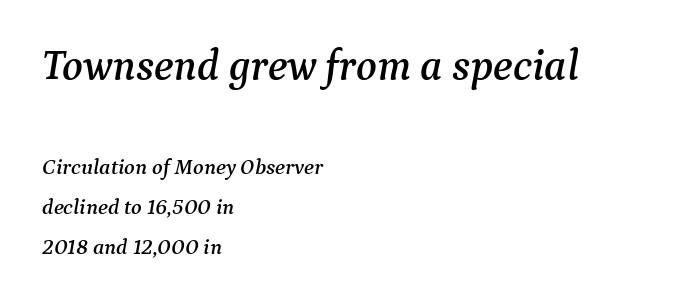
{"serif": "yes", "italic": "yes", "lean": "right", "slant_degrees": 9, "width": "normal", "stroke_contrast": "medium", "x_height": "medium", "monospaced": "no", "underline": "no", "align": "left", "line_spacing_ratio": 1.82, "letter_spacing": "normal", "letter_spacing_em": 0.0, "larger_block": "first", "size_ratio": 1.95, "glyph_px": 43}
